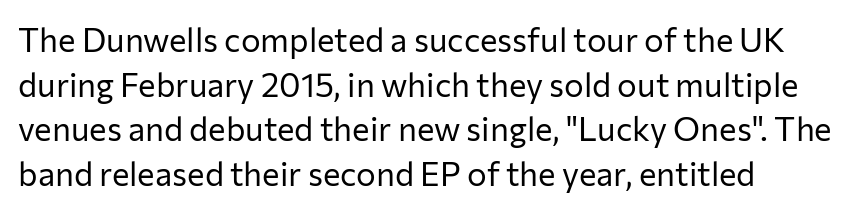
Q: Is the text bold? A: No.
Q: Is the text italic (slanted)? A: No, it is upright.
Q: Is the typeface a serif or a sans-serif typeface? A: Sans-serif.
Q: Is the text underlined? A: No.
Q: How is the paragraph aligned? A: Left-aligned.
Q: Is the spacing between letters normal or unusually wide? A: Normal.
Q: Is the spacing between lines tight, normal or loose? A: Normal.
Q: Width (condensed, normal, or wide)? A: Normal.
Q: Stroke contrast? A: Low.
Q: x-height? A: Medium.
Q: Monospaced? A: No.
